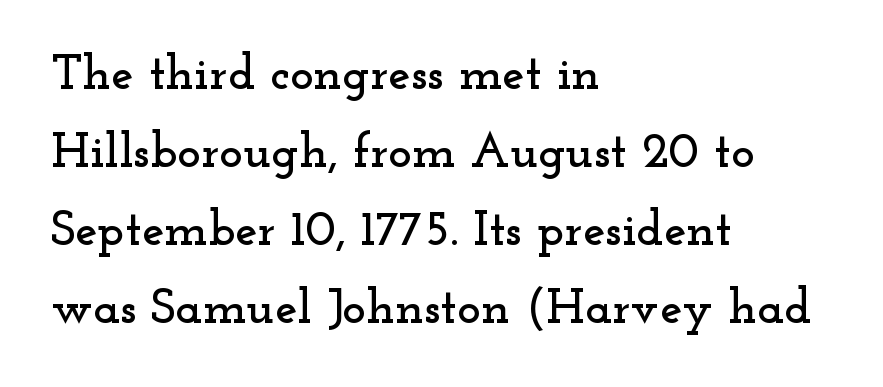
Q: Is the text italic (slanted)? A: No, it is upright.
Q: Is the typeface a serif or a sans-serif typeface? A: Serif.
Q: Is the text underlined? A: No.
Q: How is the paragraph aligned? A: Left-aligned.
Q: Is the spacing between letters normal or unusually wide? A: Normal.
Q: Is the spacing between lines tight, normal or loose? A: Normal.
Q: Width (condensed, normal, or wide)? A: Wide.
Q: Stroke contrast? A: Low.
Q: x-height? A: Small.
Q: Monospaced? A: No.
